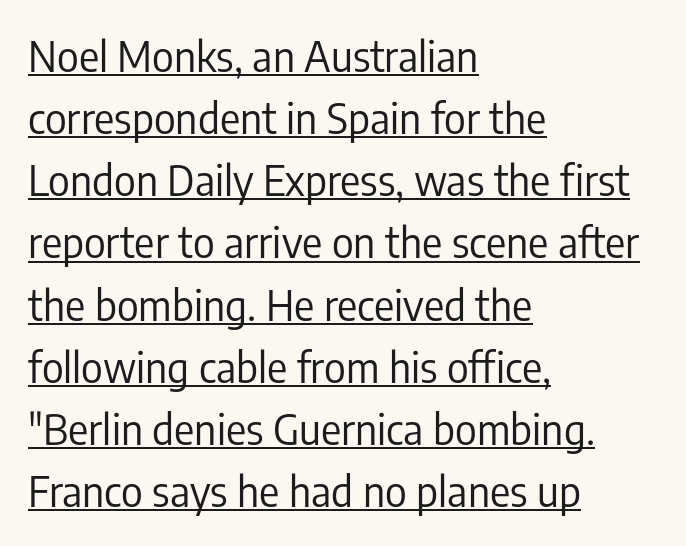
Q: Is the text bold? A: No.
Q: Is the text italic (slanted)? A: No, it is upright.
Q: Is the typeface a serif or a sans-serif typeface? A: Sans-serif.
Q: Is the text underlined? A: Yes.
Q: How is the paragraph aligned? A: Left-aligned.
Q: Is the spacing between letters normal or unusually wide? A: Normal.
Q: Is the spacing between lines tight, normal or loose? A: Normal.
Q: Width (condensed, normal, or wide)? A: Condensed.
Q: Stroke contrast? A: Low.
Q: x-height? A: Medium.
Q: Monospaced? A: No.
